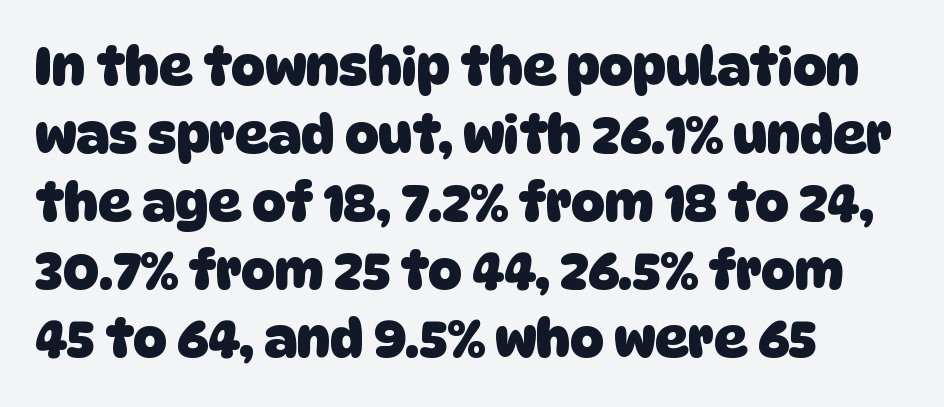
Successive baselines arrive at the customary interval. The letters advance in unequal steps, a hallmark of proportional type. What stands out about the letter spacing? Nothing — it is the standard amount. The glyphs in this specimen are sans serif. Honestly, there is no underline to notice here at all.
